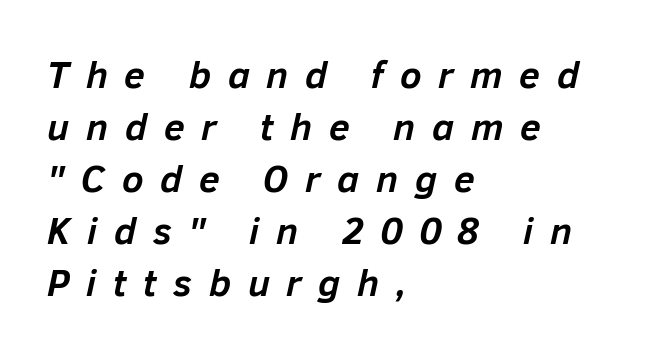
Substantial extra tracking has been applied to these lines. A clean baseline with only descenders dipping below it. The line-height multiplier appears to be the usual default. Typeset ragged right — the left edge is the straight one.
